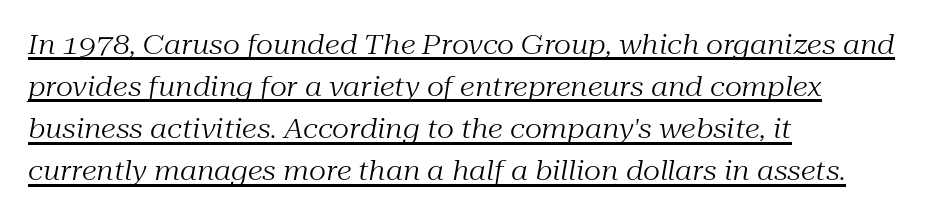
Words appear dense and cohesive because spacing is normal. Line spacing here is normal. The letters are slanted; this is an italic face. Does a line run under the words? Yes, clearly. Nothing heavy about these letters — not bold at all.
